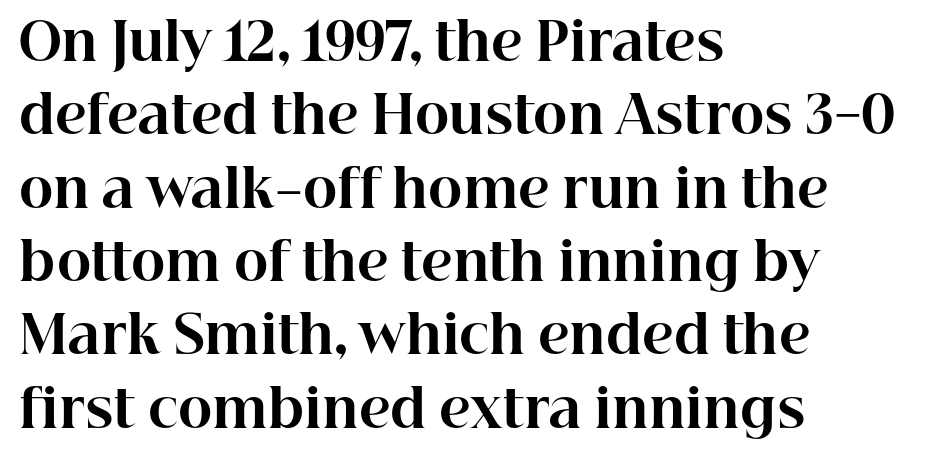
{"serif": "yes", "italic": "no", "bold": "yes", "weight": "bold", "width": "normal", "stroke_contrast": "high", "x_height": "medium", "monospaced": "no", "underline": "no", "align": "left", "line_spacing": "normal", "line_spacing_ratio": 1.41, "letter_spacing": "normal", "letter_spacing_em": 0.0, "glyph_px": 52}
